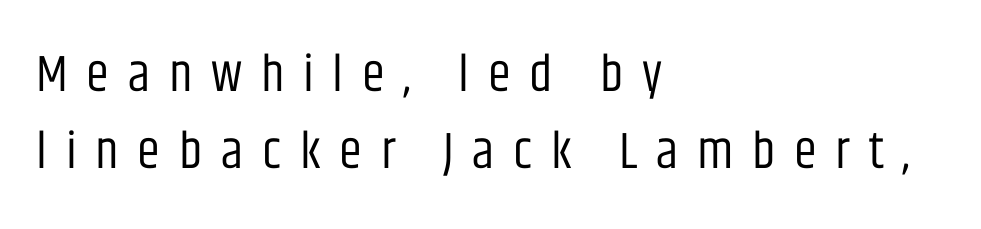
{"serif": "no", "italic": "no", "bold": "no", "weight": "regular", "width": "condensed", "stroke_contrast": "low", "x_height": "large", "monospaced": "no", "underline": "no", "align": "left", "line_spacing": "normal", "line_spacing_ratio": 1.48, "letter_spacing": "wide", "letter_spacing_em": 0.36, "glyph_px": 52}
